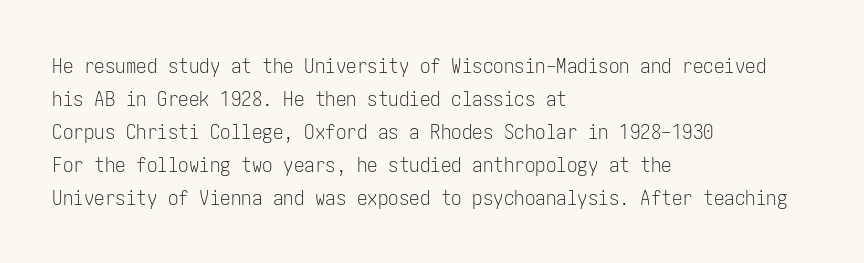
Q: Is the text bold? A: No.
Q: Is the text italic (slanted)? A: No, it is upright.
Q: Is the text underlined? A: No.
Q: How is the paragraph aligned? A: Left-aligned.
Q: Is the spacing between letters normal or unusually wide? A: Normal.
Q: Is the spacing between lines tight, normal or loose? A: Normal.
